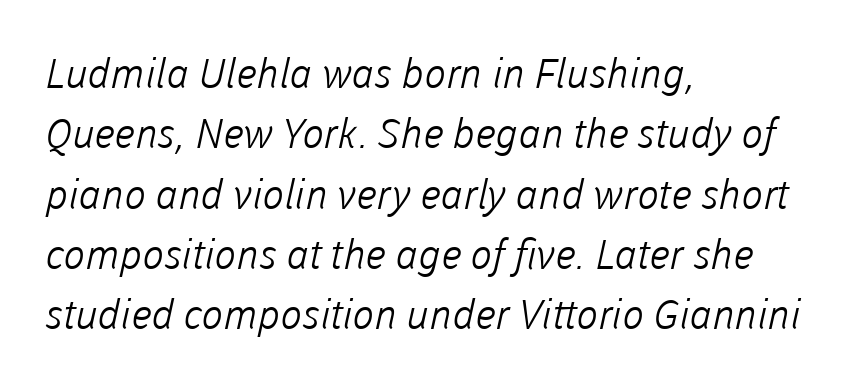
Horizontal bands of white between lines are of average thickness. This sample has the flowing, uneven cadence of proportional lettering. Short note: letters normally spaced. The designer went with a sans here, leaving each stem footless. Weight: regular or lighter. Descender tails drop into unmarked territory.
